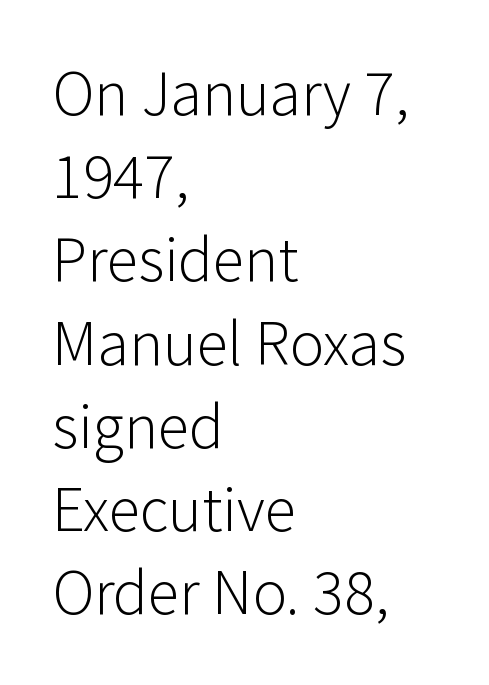
Q: Is the text bold? A: No.
Q: Is the text italic (slanted)? A: No, it is upright.
Q: Is the typeface a serif or a sans-serif typeface? A: Sans-serif.
Q: Is the text underlined? A: No.
Q: How is the paragraph aligned? A: Left-aligned.
Q: Is the spacing between letters normal or unusually wide? A: Normal.
Q: Is the spacing between lines tight, normal or loose? A: Normal.
Q: Width (condensed, normal, or wide)? A: Normal.
Q: Stroke contrast? A: Low.
Q: x-height? A: Medium.
Q: Monospaced? A: No.
